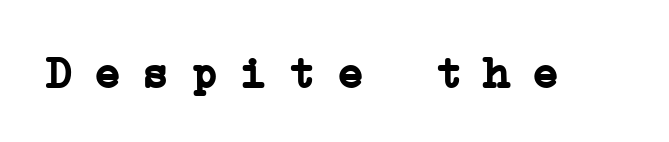
Tracking here is generous; glyphs stand well apart from one another. The axis of the letterforms is exactly vertical. Each row of text sits above clean, open space. Is the type bold? Yes — the strokes are clearly thick and heavy. Letterform terminals end in serifs throughout the passage.
